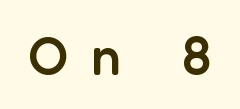
{"serif": "no", "italic": "no", "bold": "semi", "weight": "semibold", "width": "normal", "stroke_contrast": "low", "x_height": "medium", "monospaced": "no", "underline": "no", "letter_spacing": "wide", "letter_spacing_em": 0.45, "glyph_px": 53}
